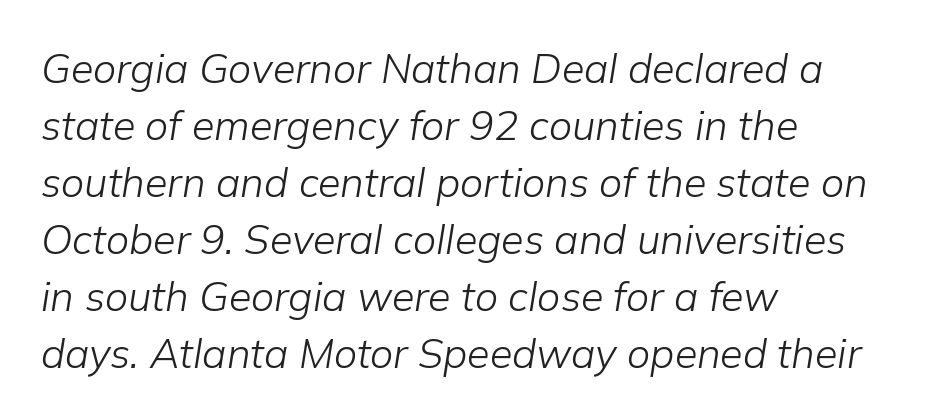
Q: Is the text bold? A: No.
Q: Is the text italic (slanted)? A: Yes, it leans right by about 9 degrees.
Q: Is the text underlined? A: No.
Q: How is the paragraph aligned? A: Left-aligned.
Q: Is the spacing between letters normal or unusually wide? A: Normal.
Q: Is the spacing between lines tight, normal or loose? A: Normal.
Q: Width (condensed, normal, or wide)? A: Normal.
Q: Stroke contrast? A: Low.
Q: x-height? A: Medium.
Q: Monospaced? A: No.
